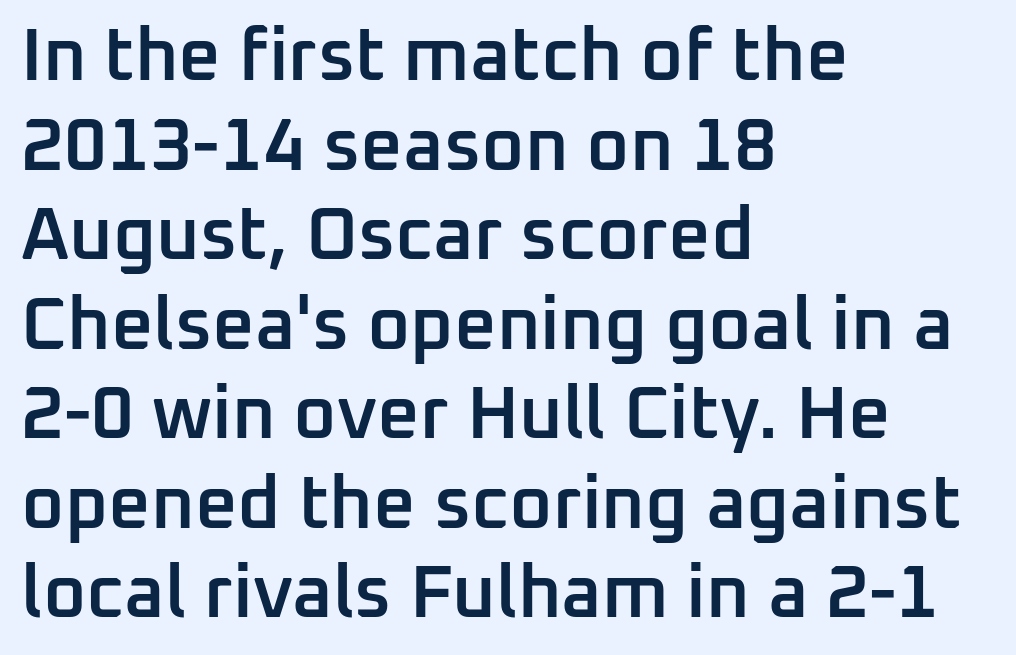
The image shows 74 px semibold sans-serif type, upright; set left-aligned, line spacing 1.21x, normal letter spacing, not underlined; low stroke contrast and a medium x-height.
